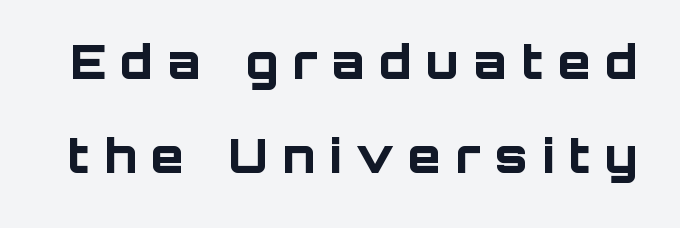
{"serif": "no", "italic": "no", "bold": "yes", "weight": "bold", "width": "normal", "stroke_contrast": "low", "x_height": "large", "monospaced": "no", "underline": "no", "line_spacing": "loose", "line_spacing_ratio": 1.99, "letter_spacing": "wide", "letter_spacing_em": 0.32, "glyph_px": 47}
